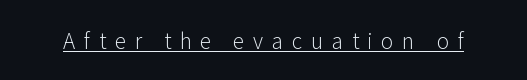
{"italic": "no", "bold": "no", "underline": "yes", "letter_spacing": "wide", "letter_spacing_em": 0.41, "glyph_px": 21}
